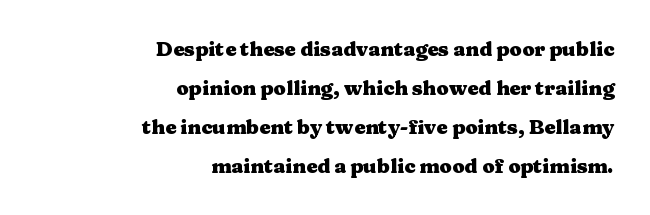
Q: Is the text bold? A: Yes.
Q: Is the text italic (slanted)? A: No, it is upright.
Q: Is the text underlined? A: No.
Q: How is the paragraph aligned? A: Right-aligned.
Q: Is the spacing between letters normal or unusually wide? A: Normal.
Q: Is the spacing between lines tight, normal or loose? A: Loose.
